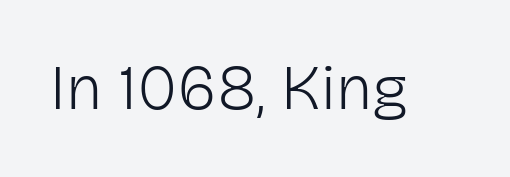
{"serif": "no", "italic": "no", "bold": "no", "weight": "light", "width": "normal", "stroke_contrast": "low", "x_height": "medium", "monospaced": "no", "underline": "no", "letter_spacing": "normal", "letter_spacing_em": 0.0, "glyph_px": 63}
